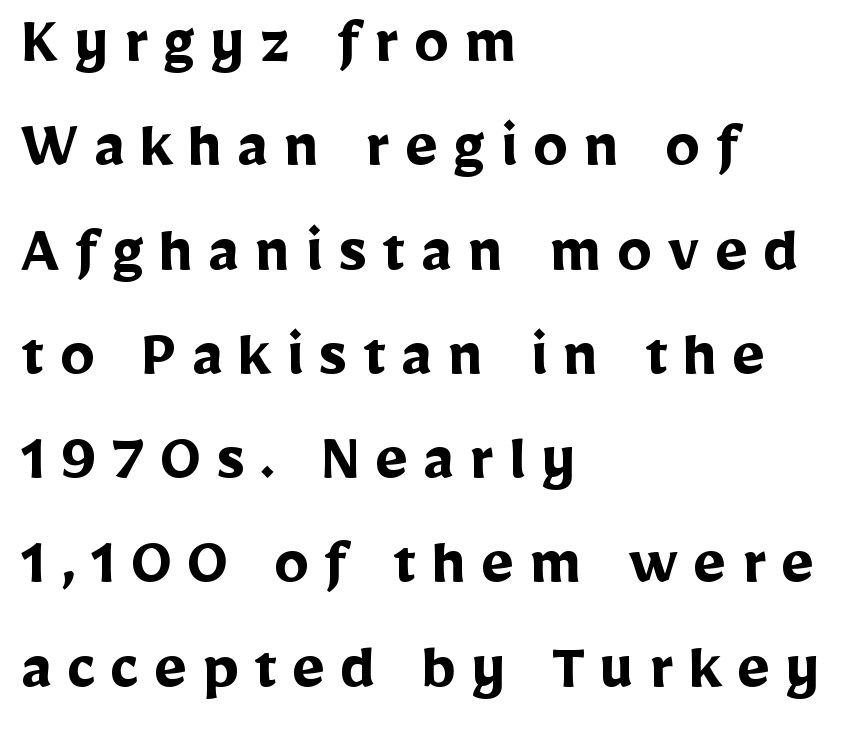
Q: Is the text bold? A: Yes.
Q: Is the text italic (slanted)? A: No, it is upright.
Q: Is the typeface a serif or a sans-serif typeface? A: Sans-serif.
Q: Is the text underlined? A: No.
Q: How is the paragraph aligned? A: Left-aligned.
Q: Is the spacing between letters normal or unusually wide? A: Unusually wide.
Q: Is the spacing between lines tight, normal or loose? A: Normal.
Q: Width (condensed, normal, or wide)? A: Normal.
Q: Stroke contrast? A: Low.
Q: x-height? A: Medium.
Q: Monospaced? A: No.
